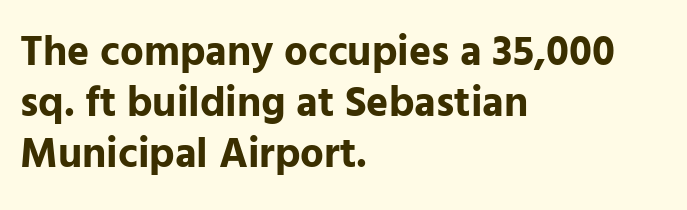
Glance below the letters and you will spot only blank space. Examine the stroke ends and you'll find no serifs. As a designer I'd log this as weight 700, bold. Unlike italic type, these characters show no tilt at all.
